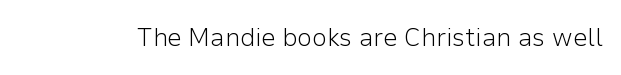
Q: Is the text bold? A: No.
Q: Is the text italic (slanted)? A: No, it is upright.
Q: Is the text underlined? A: No.
Q: Is the spacing between letters normal or unusually wide? A: Normal.
